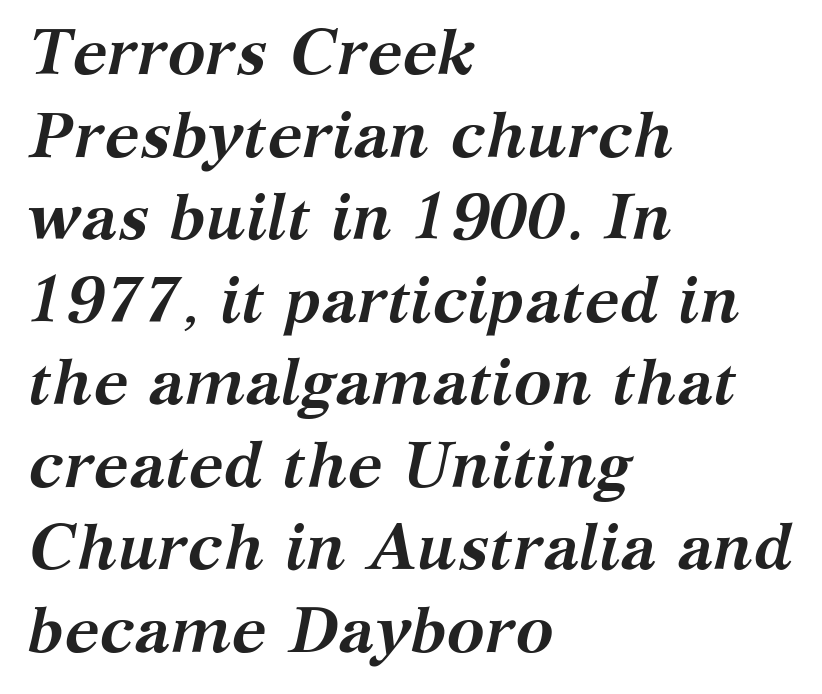
Compared with a centered layout, this one pins lines to the left instead. The type family on display is of the serif kind. The passage shown is typed in a proportional face where columns would drift. Each new line begins a customary step beneath the previous one.
